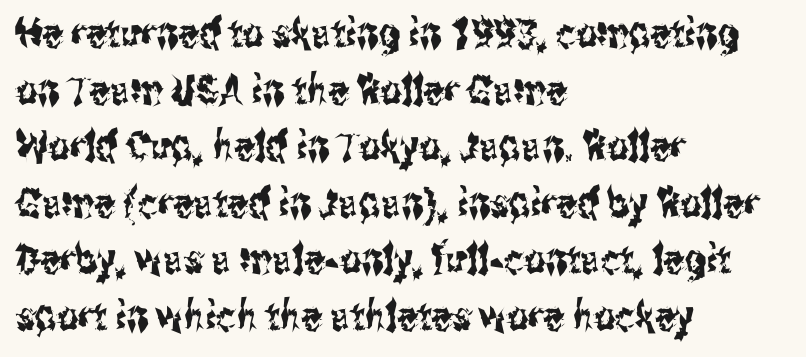
The image shows 41 px condensed sans-serif type, upright; set left-aligned, normal line spacing (1.38x), normal letter spacing, not underlined; medium stroke contrast and a medium x-height.
